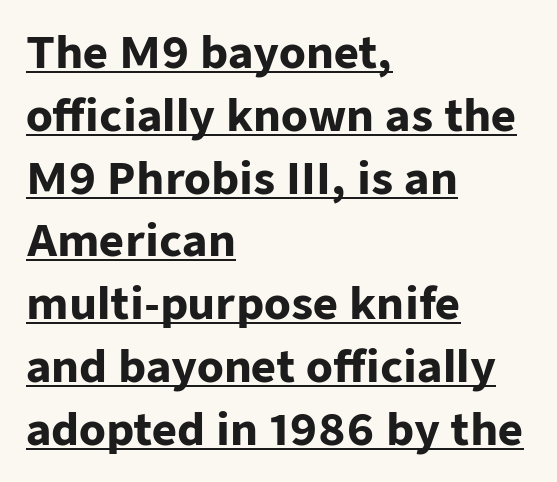
{"serif": "no", "italic": "no", "bold": "yes", "weight": "heavy", "width": "normal", "stroke_contrast": "low", "x_height": "medium", "monospaced": "no", "underline": "yes", "align": "left", "line_spacing": "normal", "line_spacing_ratio": 1.46, "letter_spacing": "normal", "letter_spacing_em": 0.0, "glyph_px": 43}
